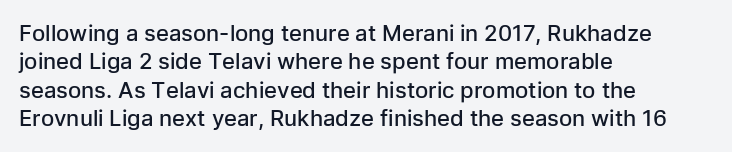
The image shows 22 px text type, upright; set left-aligned, normal line spacing (1.29x), normal letter spacing, not underlined.
